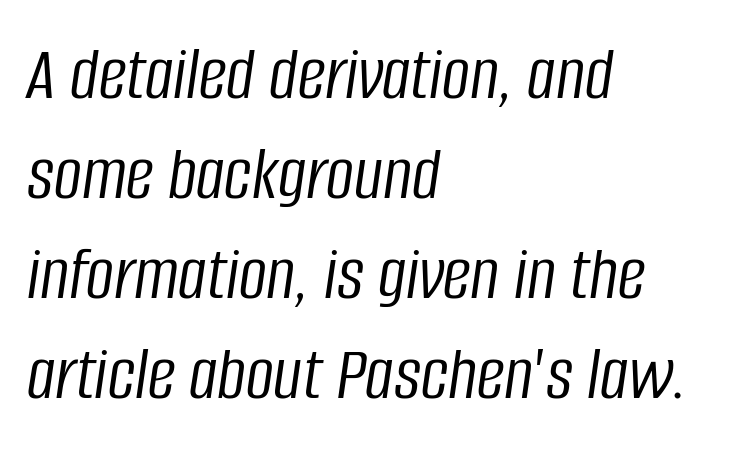
{"italic": "yes", "lean": "right", "slant_degrees": 8, "bold": "no", "weight": "light", "width": "condensed", "stroke_contrast": "low", "x_height": "large", "monospaced": "no", "underline": "no", "align": "left", "line_spacing": "normal", "line_spacing_ratio": 1.28, "letter_spacing": "normal", "letter_spacing_em": 0.0, "glyph_px": 78}
